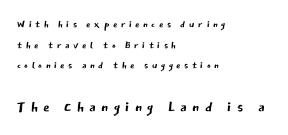
The image shows 21 px text type, upright; set left-aligned, normal line spacing (1.48x), unusually wide letter spacing (+0.25 em), not underlined; the second (bottom) block is 1.5x larger.
